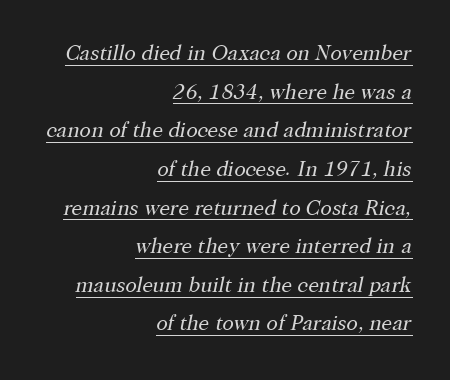
A baseline rule has been typeset under these characters. This rendering uses right alignment, leaving the left contour irregular. The specimen reads as italic at a glance. Think standard paragraph weight, or any step lighter than that.
